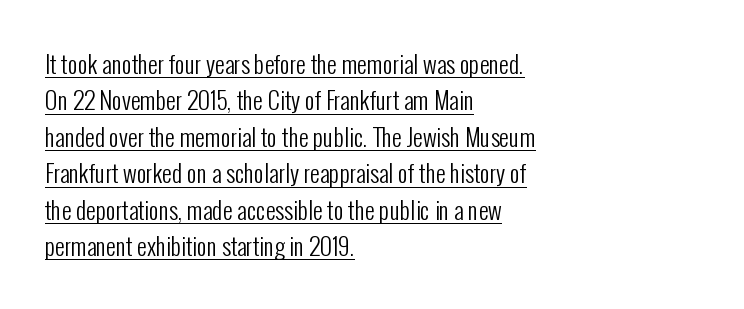
Is the stroke heavy? The answer is a plain regular-or-lighter. If you drew a line through each stem, it would be perfectly vertical. Vertical spacing — default. A classic flush-left, rag-right setting is used for this passage.
